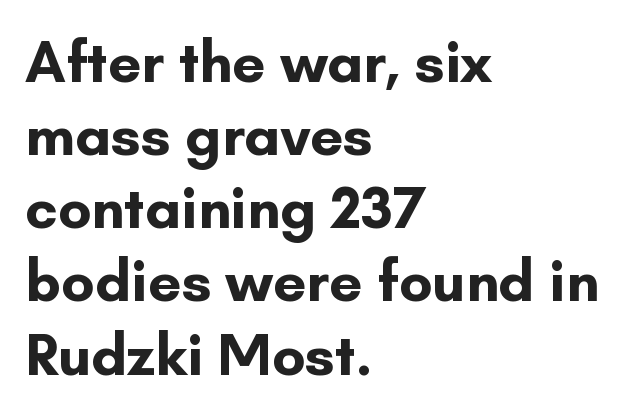
The image shows 59 px bold sans-serif type, upright; set left-aligned, line spacing 1.24x, normal letter spacing, not underlined; low stroke contrast and a small x-height.
